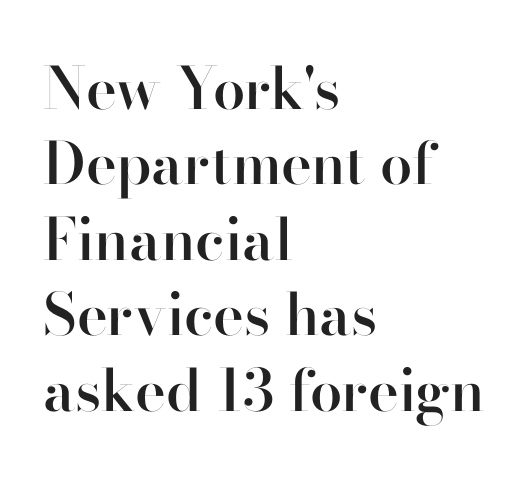
{"serif": "no", "italic": "no", "bold": "semi", "weight": "semibold", "width": "normal", "stroke_contrast": "high", "x_height": "small", "monospaced": "no", "underline": "no", "align": "left", "line_spacing": "normal", "line_spacing_ratio": 1.3, "letter_spacing": "normal", "letter_spacing_em": 0.0, "glyph_px": 58}
